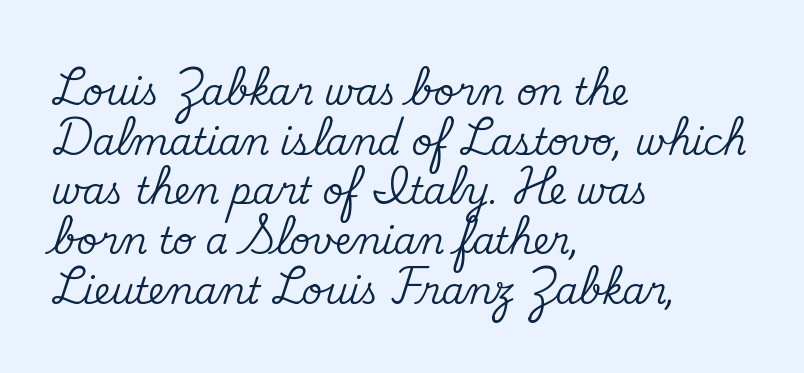
Q: Is the text italic (slanted)? A: Yes.
Q: Is the text underlined? A: No.
Q: How is the paragraph aligned? A: Left-aligned.
Q: Is the spacing between letters normal or unusually wide? A: Normal.
Q: Is the spacing between lines tight, normal or loose? A: Normal.
Q: Width (condensed, normal, or wide)? A: Normal.
Q: Stroke contrast? A: Medium.
Q: x-height? A: Small.
Q: Monospaced? A: No.
